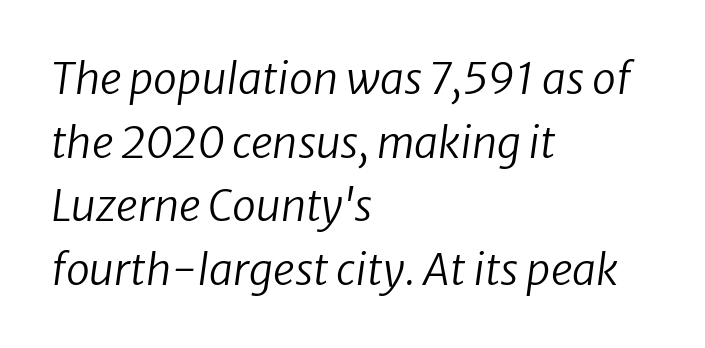
Q: Is the text bold? A: No.
Q: Is the text italic (slanted)? A: Yes, it leans right by about 8 degrees.
Q: Is the text underlined? A: No.
Q: How is the paragraph aligned? A: Left-aligned.
Q: Is the spacing between letters normal or unusually wide? A: Normal.
Q: Is the spacing between lines tight, normal or loose? A: Normal.
Q: Width (condensed, normal, or wide)? A: Normal.
Q: Stroke contrast? A: Low.
Q: x-height? A: Medium.
Q: Monospaced? A: No.
